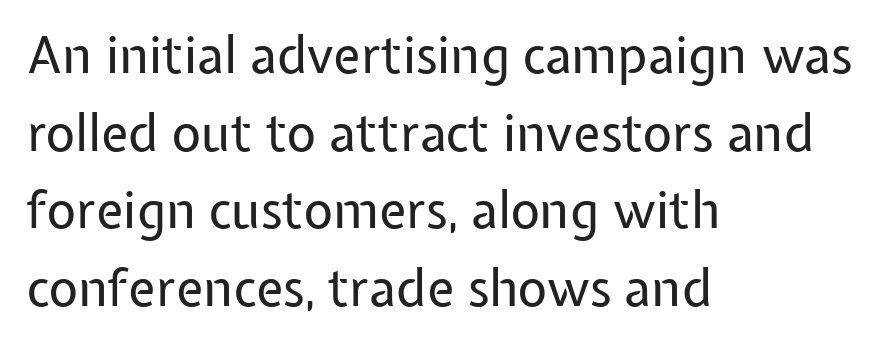
Q: Is the text bold? A: No.
Q: Is the text italic (slanted)? A: No, it is upright.
Q: Is the typeface a serif or a sans-serif typeface? A: Sans-serif.
Q: Is the text underlined? A: No.
Q: How is the paragraph aligned? A: Left-aligned.
Q: Is the spacing between letters normal or unusually wide? A: Normal.
Q: Is the spacing between lines tight, normal or loose? A: Normal.
Q: Width (condensed, normal, or wide)? A: Normal.
Q: Stroke contrast? A: Low.
Q: x-height? A: Medium.
Q: Monospaced? A: No.
